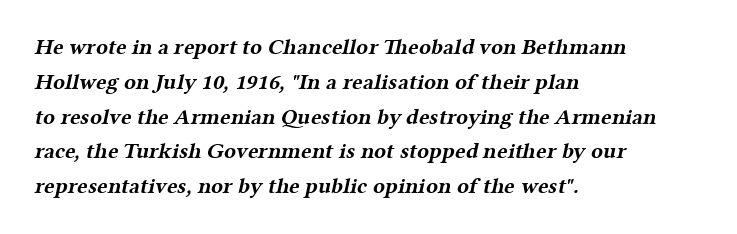
{"bold": "yes", "underline": "no", "align": "left", "line_spacing": "normal", "line_spacing_ratio": 1.58, "letter_spacing": "normal", "letter_spacing_em": 0.0, "glyph_px": 22}
